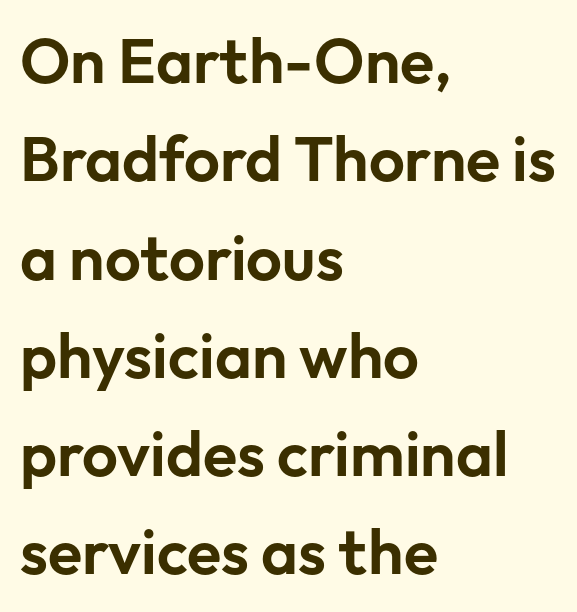
{"serif": "no", "italic": "no", "width": "normal", "stroke_contrast": "low", "x_height": "medium", "monospaced": "no", "underline": "no", "align": "left", "line_spacing": "normal", "line_spacing_ratio": 1.56, "letter_spacing": "normal", "letter_spacing_em": 0.0, "glyph_px": 63}
